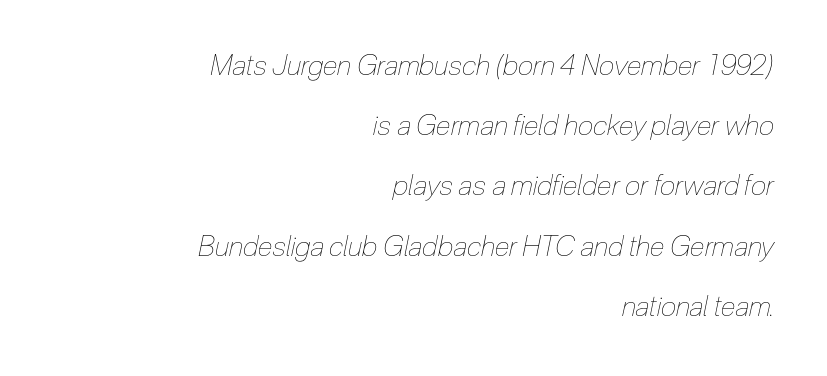
Q: Is the text bold? A: No.
Q: Is the text italic (slanted)? A: Yes, it leans right by about 12 degrees.
Q: Is the text underlined? A: No.
Q: How is the paragraph aligned? A: Right-aligned.
Q: Is the spacing between letters normal or unusually wide? A: Normal.
Q: Is the spacing between lines tight, normal or loose? A: Loose.
Q: Width (condensed, normal, or wide)? A: Condensed.
Q: Stroke contrast? A: Low.
Q: x-height? A: Medium.
Q: Monospaced? A: No.
